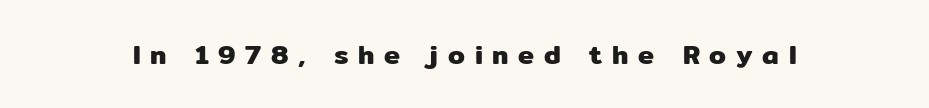
Q: Is the text italic (slanted)? A: No, it is upright.
Q: Is the text underlined? A: No.
Q: Is the spacing between letters normal or unusually wide? A: Unusually wide.
